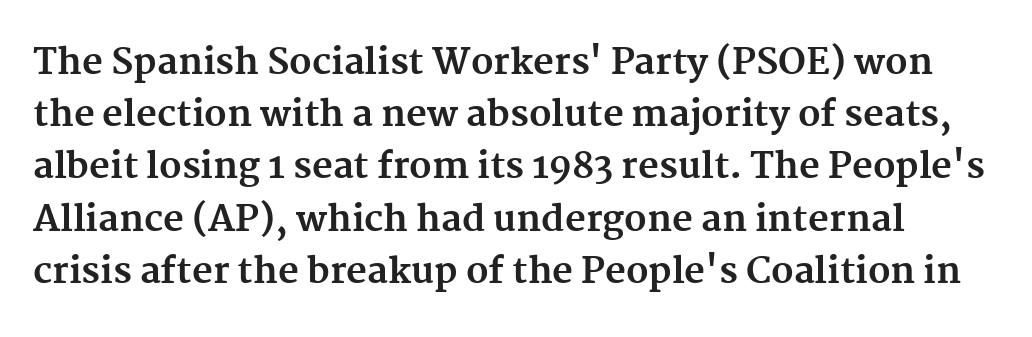
Words appear dense and cohesive because spacing is normal. The rendering shows small feet on the letterforms — a serif design. Quick note: interline space is typical. Letters rest on an invisible, unmarked baseline.
